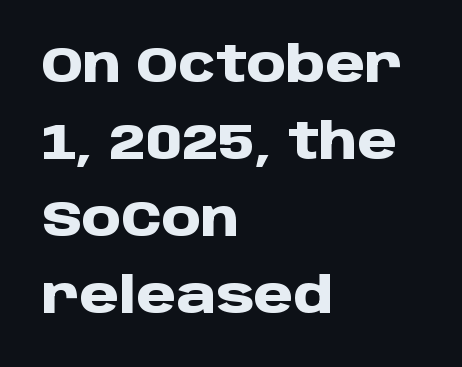
Q: Is the text bold? A: Yes.
Q: Is the text italic (slanted)? A: No, it is upright.
Q: Is the typeface a serif or a sans-serif typeface? A: Sans-serif.
Q: Is the text underlined? A: No.
Q: How is the paragraph aligned? A: Left-aligned.
Q: Is the spacing between letters normal or unusually wide? A: Normal.
Q: Is the spacing between lines tight, normal or loose? A: Normal.
Q: Width (condensed, normal, or wide)? A: Normal.
Q: Stroke contrast? A: Low.
Q: x-height? A: Large.
Q: Monospaced? A: No.
